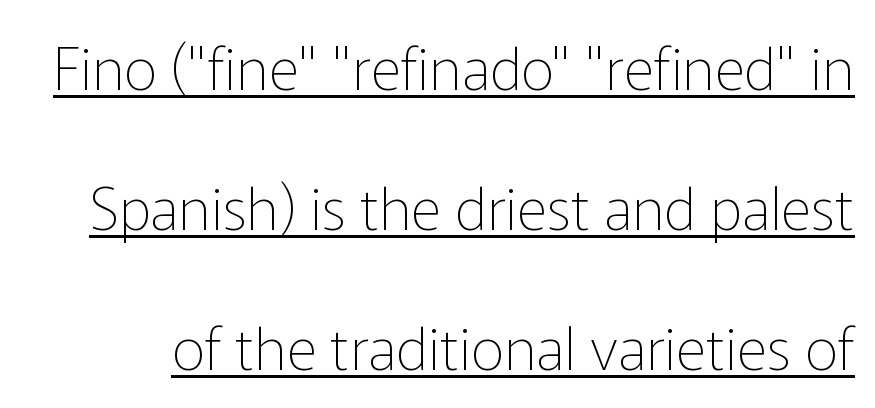
Q: Is the text bold? A: No.
Q: Is the text italic (slanted)? A: No, it is upright.
Q: Is the typeface a serif or a sans-serif typeface? A: Sans-serif.
Q: Is the text underlined? A: Yes.
Q: Is the spacing between letters normal or unusually wide? A: Normal.
Q: Is the spacing between lines tight, normal or loose? A: Loose.
Q: Width (condensed, normal, or wide)? A: Normal.
Q: Stroke contrast? A: Low.
Q: x-height? A: Medium.
Q: Monospaced? A: No.
